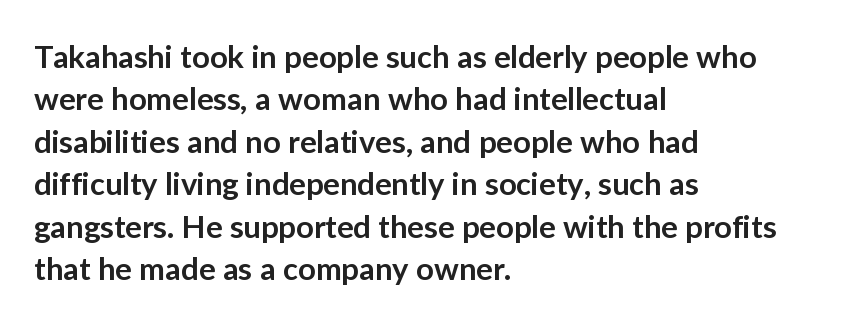
The image shows 31 px semibold sans-serif type, upright; set left-aligned, normal line spacing (1.37x), normal letter spacing, not underlined; low stroke contrast and a medium x-height.
